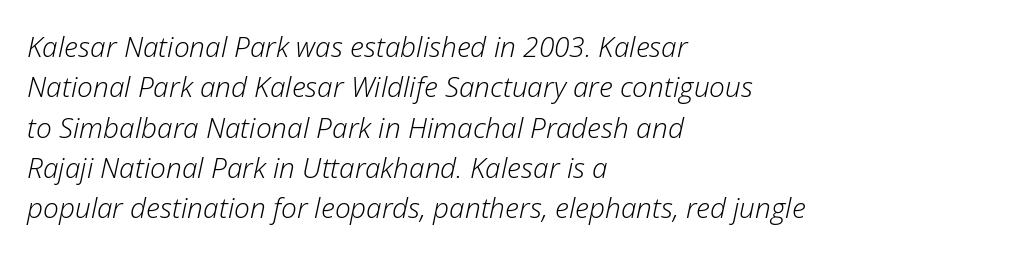
The image shows 28 px light type, italic (leaning right); set left-aligned, normal line spacing (1.44x), normal letter spacing, not underlined; low stroke contrast and a medium x-height.
